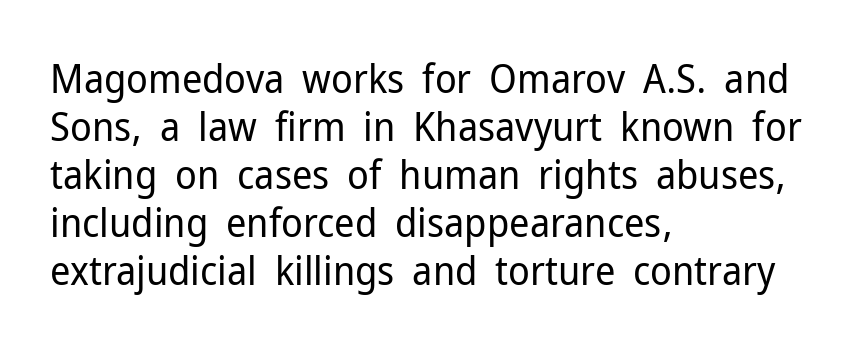
The image shows 40 px regular-weight sans-serif type, upright; set left-aligned, line spacing 1.2x, normal letter spacing, not underlined; low stroke contrast and a medium x-height.
